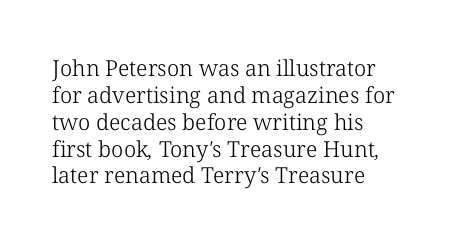
The image shows 22 px text type; set left-aligned, line spacing 1.22x, normal letter spacing, not underlined.
